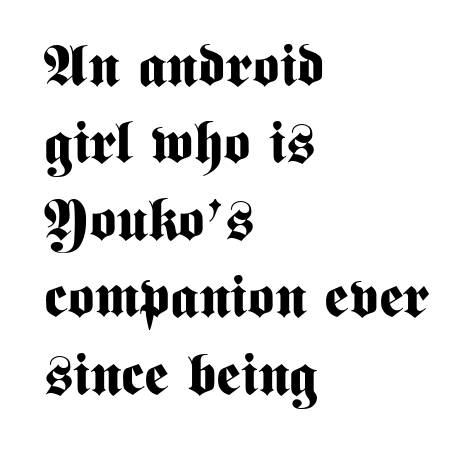
{"serif": "no", "italic": "no", "bold": "yes", "weight": "bold", "width": "condensed", "stroke_contrast": "medium", "x_height": "medium", "monospaced": "no", "underline": "no", "align": "left", "line_spacing": "normal", "line_spacing_ratio": 1.33, "letter_spacing": "normal", "letter_spacing_em": 0.0, "glyph_px": 58}
